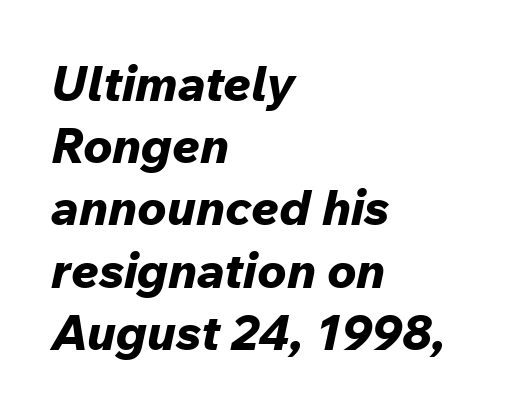
{"italic": "yes", "lean": "right", "slant_degrees": 12, "bold": "yes", "weight": "bold", "width": "normal", "stroke_contrast": "low", "x_height": "medium", "monospaced": "no", "underline": "no", "align": "left", "line_spacing": "normal", "line_spacing_ratio": 1.27, "letter_spacing": "normal", "letter_spacing_em": 0.0, "glyph_px": 49}
